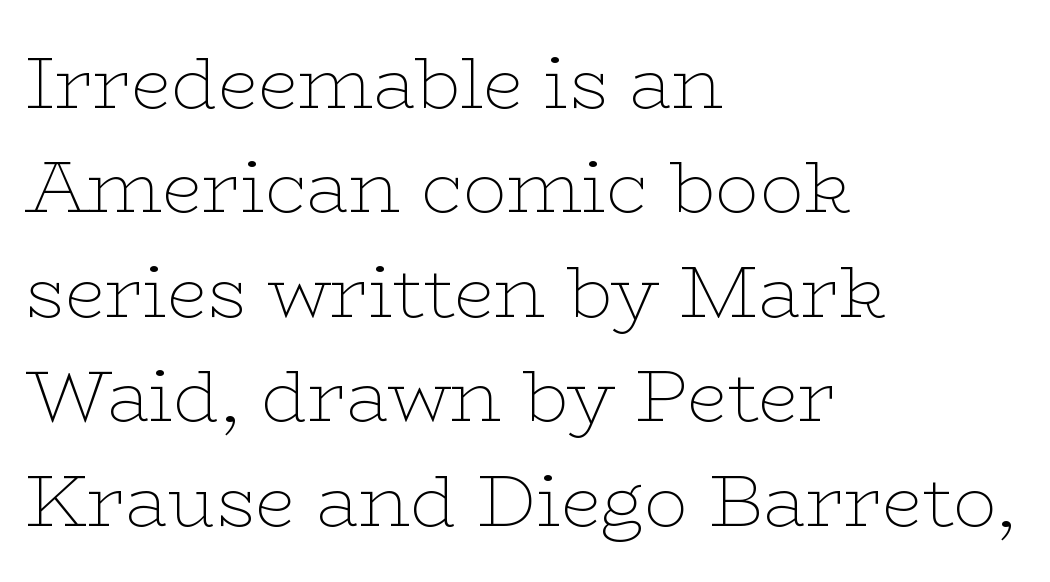
{"serif": "yes", "italic": "no", "bold": "no", "weight": "thin", "width": "wide", "stroke_contrast": "low", "x_height": "medium", "monospaced": "no", "underline": "no", "align": "left", "line_spacing": "normal", "line_spacing_ratio": 1.43, "letter_spacing": "normal", "letter_spacing_em": 0.0, "glyph_px": 73}
